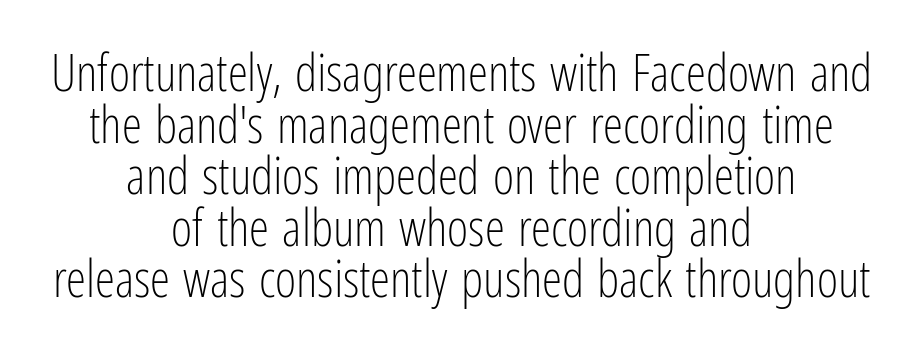
{"serif": "no", "italic": "no", "bold": "no", "weight": "light", "width": "condensed", "stroke_contrast": "low", "x_height": "medium", "monospaced": "no", "underline": "no", "align": "center", "line_spacing": "tight", "line_spacing_ratio": 1.01, "letter_spacing": "normal", "letter_spacing_em": 0.0, "glyph_px": 51}
